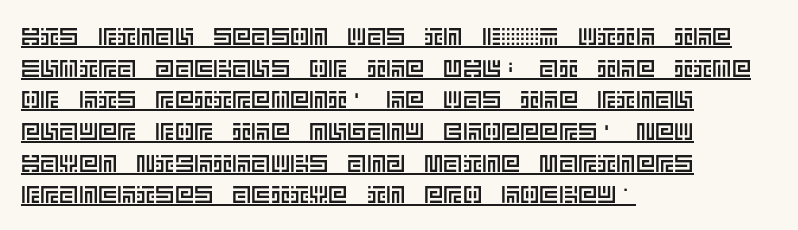
{"italic": "no", "underline": "yes", "align": "left", "line_spacing": "normal", "line_spacing_ratio": 1.32, "letter_spacing": "normal", "letter_spacing_em": 0.0, "glyph_px": 24}
